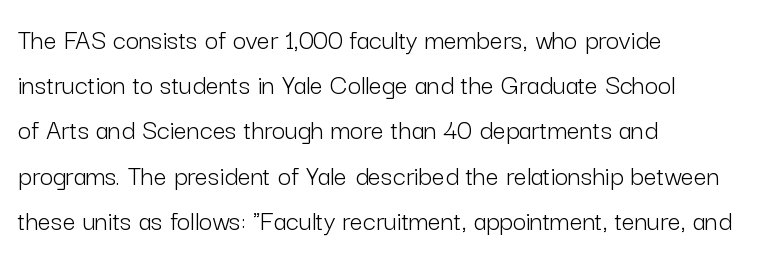
The image shows 29 px light sans-serif type, upright; set left-aligned, normal line spacing (1.56x), normal letter spacing, not underlined; low stroke contrast and a medium x-height.
